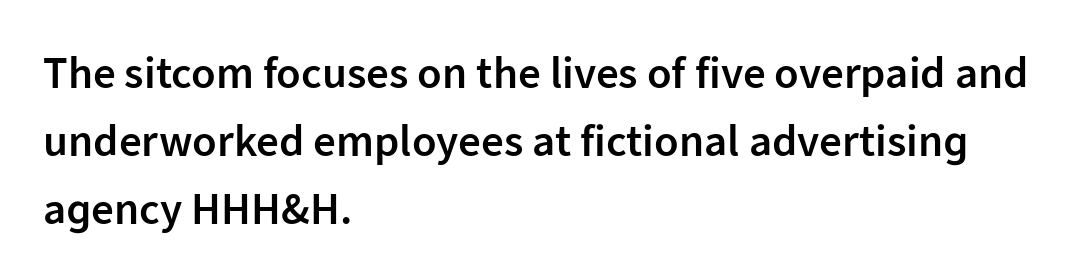
The image shows 45 px semibold sans-serif type, upright; set left-aligned, normal line spacing (1.51x), normal letter spacing, not underlined; low stroke contrast and a medium x-height.
